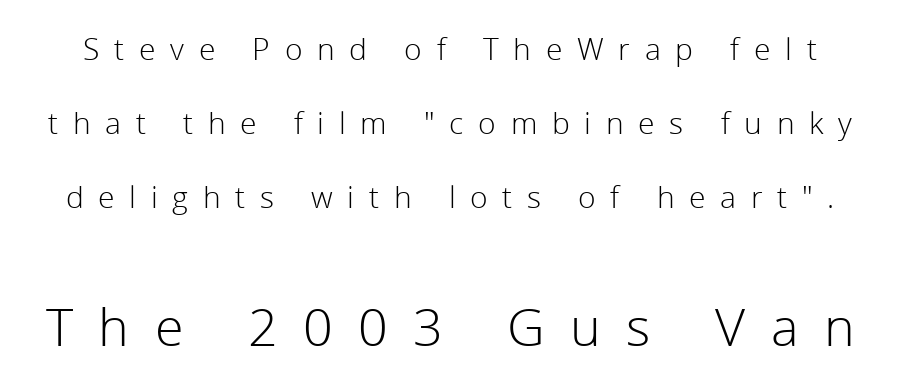
The image shows 52 px light sans-serif type, upright; set loose line spacing (2.46x), unusually wide letter spacing (+0.49 em), not underlined; the second (bottom) block is 1.73x larger; low stroke contrast and a medium x-height.
